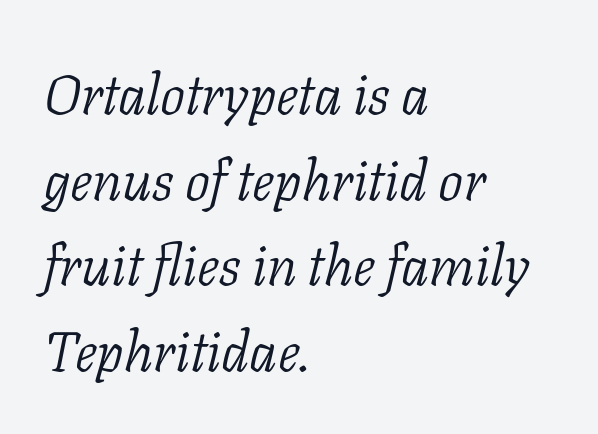
Rule under the text: the space is simply empty. Leading matches the norm, producing a regular column. The letterforms sit shoulder to shoulder at normal distance. Summary of weight: not heavy and not bold. Looks like regular typesetting: each glyph gets only the width it needs.
